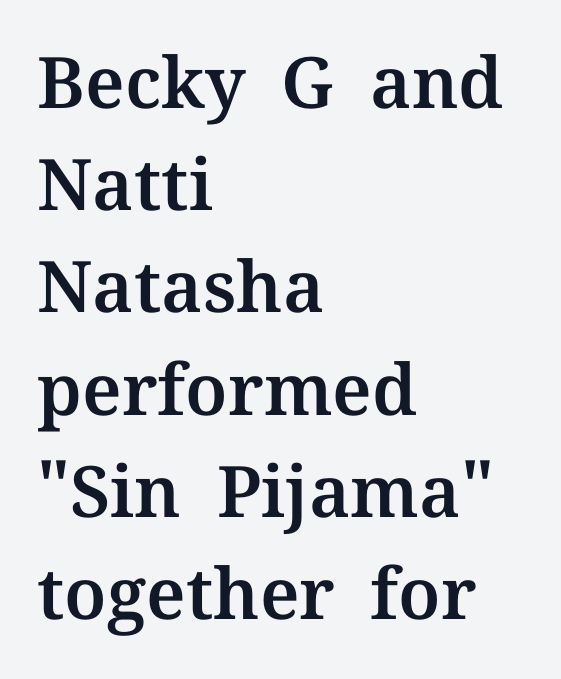
The image shows 71 px serif type, upright; set left-aligned, normal line spacing (1.44x), normal letter spacing, not underlined; medium stroke contrast and a medium x-height.
